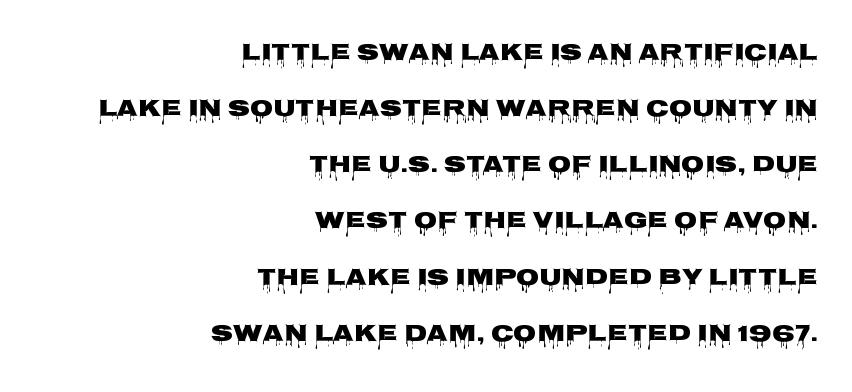
The image shows 24 px bold type, upright; set right-aligned, loose line spacing (2.34x), normal letter spacing, not underlined.
